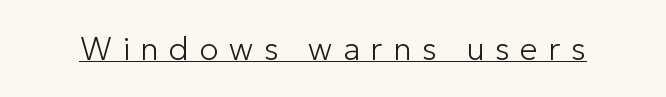
The image shows 32 px light sans-serif type, upright; set unusually wide letter spacing (+0.33 em), underlined; low stroke contrast and a medium x-height.
